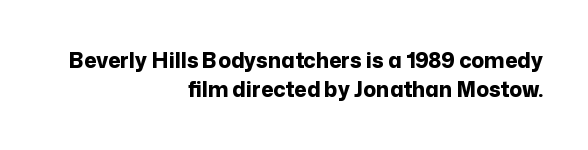
{"italic": "no", "bold": "yes", "underline": "no", "align": "right", "line_spacing": "normal", "line_spacing_ratio": 1.4, "letter_spacing": "normal", "letter_spacing_em": 0.0, "glyph_px": 21}
